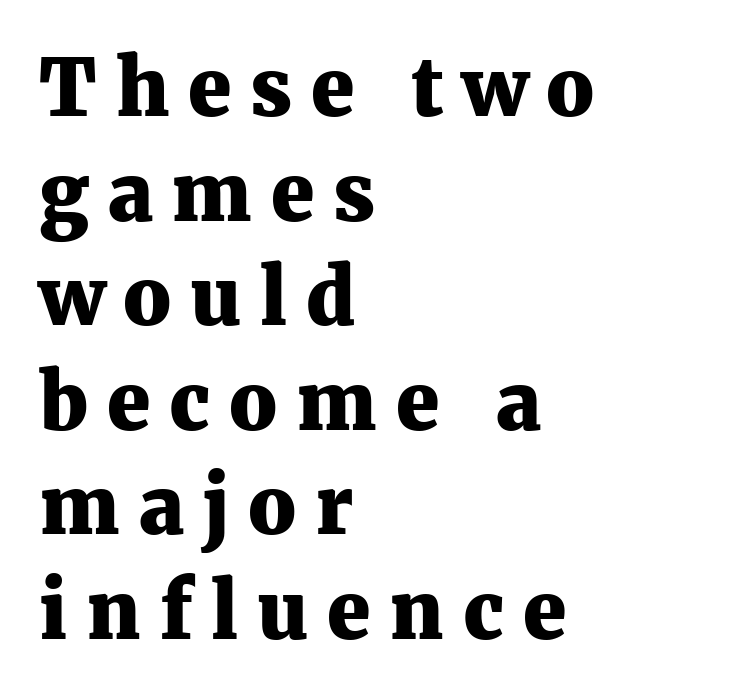
The image shows 78 px heavy serif type, upright; set left-aligned, normal line spacing (1.34x), unusually wide letter spacing (+0.24 em), not underlined; medium stroke contrast and a medium x-height.
